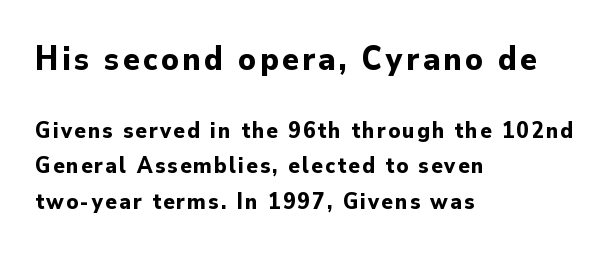
Q: Is the text bold? A: Yes.
Q: Is the text italic (slanted)? A: No, it is upright.
Q: Is the typeface a serif or a sans-serif typeface? A: Sans-serif.
Q: Is the text underlined? A: No.
Q: How is the paragraph aligned? A: Left-aligned.
Q: Is the spacing between lines tight, normal or loose? A: Normal.
Q: Which block of text is set in a larger size, the first (top) or the second (bottom)? A: The first (top) one.
Q: Width (condensed, normal, or wide)? A: Normal.
Q: Stroke contrast? A: Low.
Q: x-height? A: Small.
Q: Monospaced? A: No.
